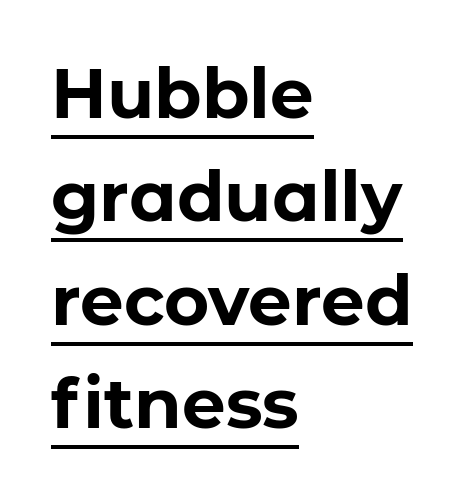
{"serif": "no", "italic": "no", "bold": "yes", "weight": "bold", "width": "normal", "stroke_contrast": "low", "x_height": "medium", "monospaced": "no", "underline": "yes", "align": "left", "line_spacing": "normal", "line_spacing_ratio": 1.5, "letter_spacing": "normal", "letter_spacing_em": 0.0, "glyph_px": 69}
